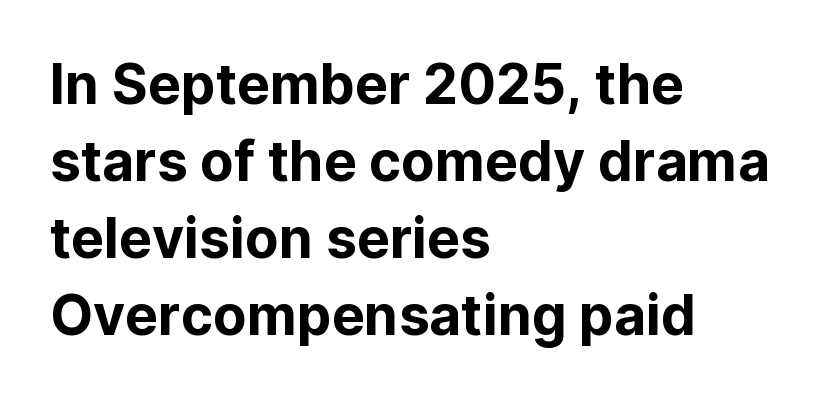
{"serif": "no", "italic": "no", "width": "normal", "stroke_contrast": "low", "x_height": "medium", "monospaced": "no", "underline": "no", "align": "left", "line_spacing": "normal", "line_spacing_ratio": 1.4, "letter_spacing": "normal", "letter_spacing_em": 0.0, "glyph_px": 55}
